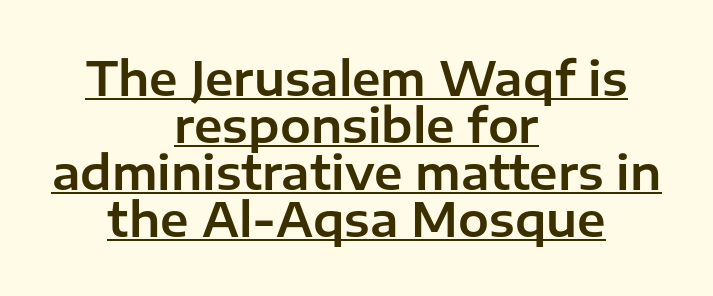
{"serif": "no", "italic": "no", "width": "normal", "stroke_contrast": "low", "x_height": "medium", "monospaced": "no", "underline": "yes", "align": "center", "line_spacing": "tight", "line_spacing_ratio": 1.02, "letter_spacing": "normal", "letter_spacing_em": 0.0, "glyph_px": 46}
